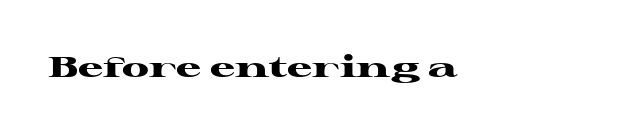
The image shows 28 px heavy, wide serif type, upright; set normal letter spacing, not underlined; high stroke contrast and a medium x-height.
